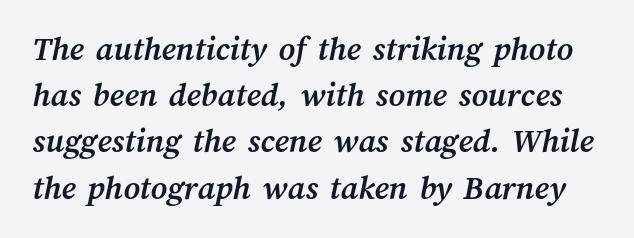
{"bold": "yes", "weight": "semibold", "width": "normal", "stroke_contrast": "medium", "x_height": "medium", "monospaced": "no", "underline": "no", "line_spacing": "normal", "line_spacing_ratio": 1.32, "letter_spacing": "normal", "letter_spacing_em": 0.0, "glyph_px": 35}
